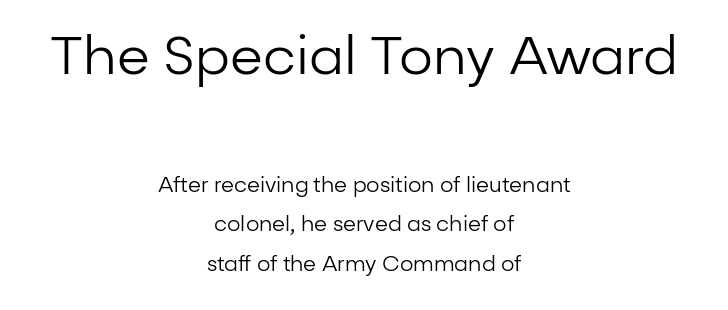
The image shows 53 px regular-weight sans-serif type, upright; set centered, line spacing 1.89x, normal letter spacing, not underlined; the first (top) block is 2.52x larger; low stroke contrast and a medium x-height.
